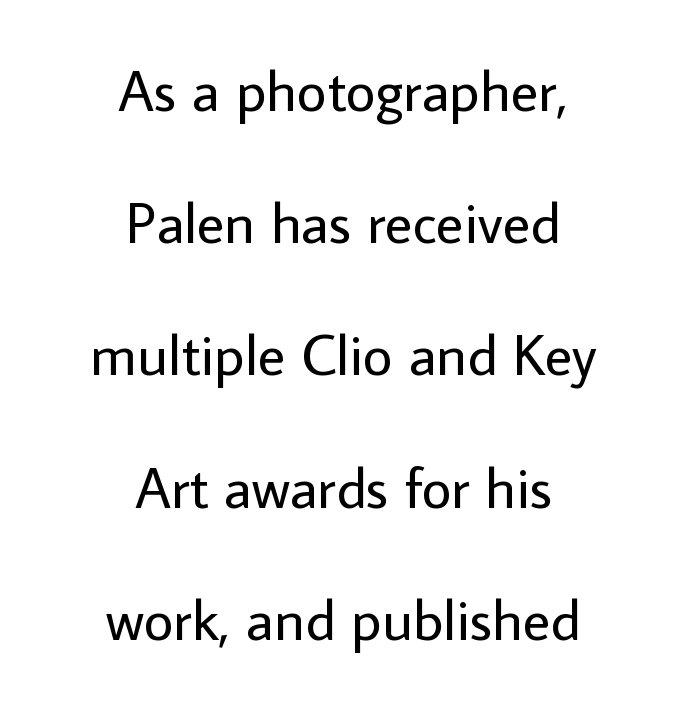
The image shows 58 px regular-weight sans-serif type, upright; set centered, loose line spacing (2.28x), normal letter spacing, not underlined; low stroke contrast and a medium x-height.
